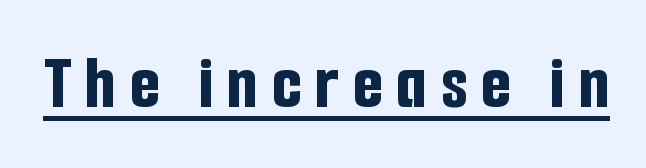
Q: Is the text bold? A: Yes.
Q: Is the text italic (slanted)? A: No, it is upright.
Q: Is the typeface a serif or a sans-serif typeface? A: Sans-serif.
Q: Is the text underlined? A: Yes.
Q: Width (condensed, normal, or wide)? A: Condensed.
Q: Stroke contrast? A: Low.
Q: x-height? A: Medium.
Q: Monospaced? A: No.
